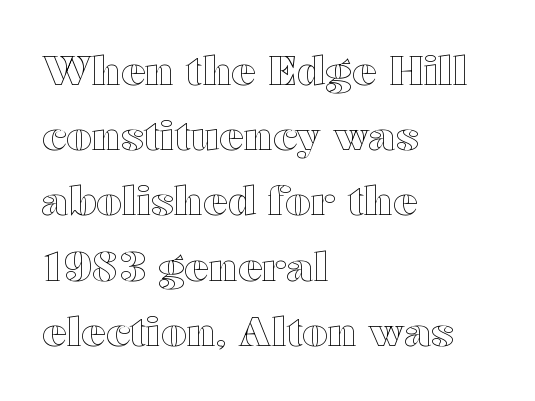
Q: Is the text italic (slanted)? A: No, it is upright.
Q: Is the text underlined? A: No.
Q: How is the paragraph aligned? A: Left-aligned.
Q: Is the spacing between letters normal or unusually wide? A: Normal.
Q: Is the spacing between lines tight, normal or loose? A: Normal.
Q: Width (condensed, normal, or wide)? A: Wide.
Q: x-height? A: Medium.
Q: Monospaced? A: No.
